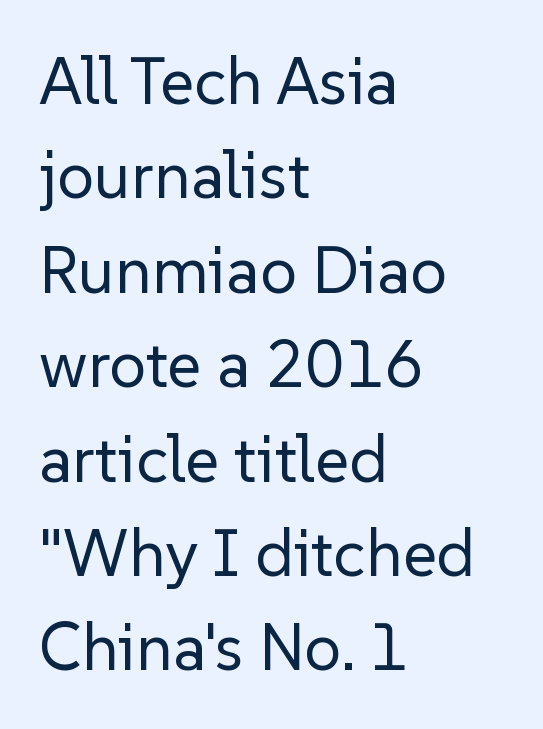
{"serif": "no", "italic": "no", "bold": "no", "weight": "regular", "width": "normal", "stroke_contrast": "low", "x_height": "medium", "monospaced": "no", "underline": "no", "align": "left", "line_spacing": "normal", "line_spacing_ratio": 1.43, "letter_spacing": "normal", "letter_spacing_em": 0.0, "glyph_px": 66}
